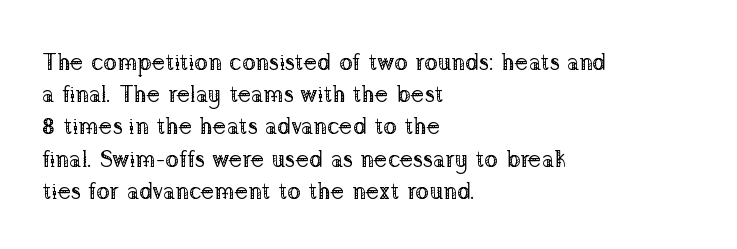
Regarding leading, the lines here are spaced in the standard way. The setting favours the left margin, as ordinary paragraphs usually do. The typeface has the unassuming heft of standard copy or less. The tracking reads as untouched default to a designer's eye. Type without underlining. Vertical strokes here are truly vertical.
